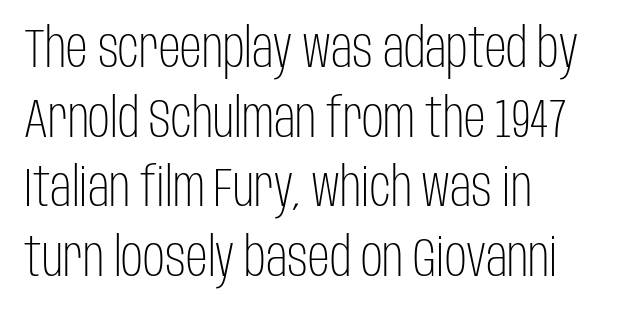
{"serif": "no", "italic": "no", "bold": "no", "weight": "light", "width": "condensed", "stroke_contrast": "low", "x_height": "large", "monospaced": "no", "underline": "no", "align": "left", "line_spacing": "normal", "line_spacing_ratio": 1.29, "letter_spacing": "normal", "letter_spacing_em": 0.0, "glyph_px": 54}
